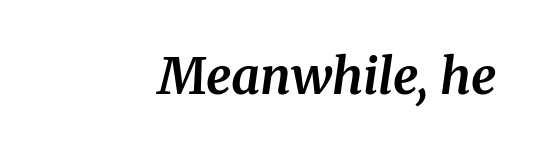
The image shows 50 px bold serif type, italic (leaning right); set right-aligned, normal letter spacing, not underlined; medium stroke contrast and a medium x-height.
